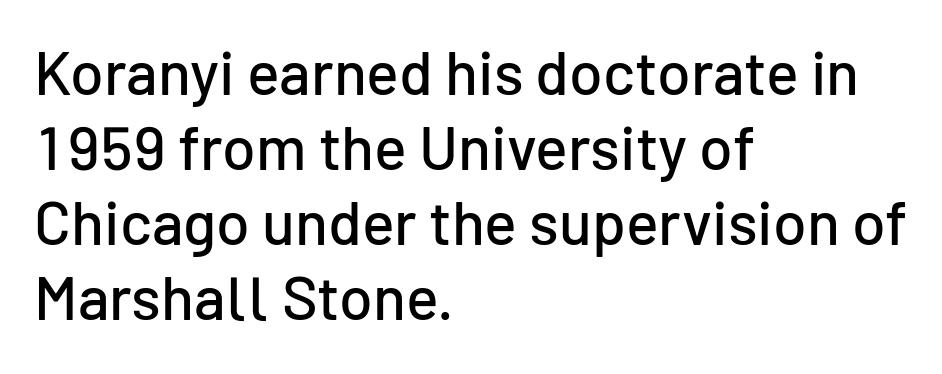
Does the type have serifs? No, each stem ends abruptly. Words float on clear page, feet unadorned. Spacing verdict: proportional, widths tailored to each character. Ordinary non-slanted type is in use. The setting favours the left margin, as ordinary paragraphs usually do.
